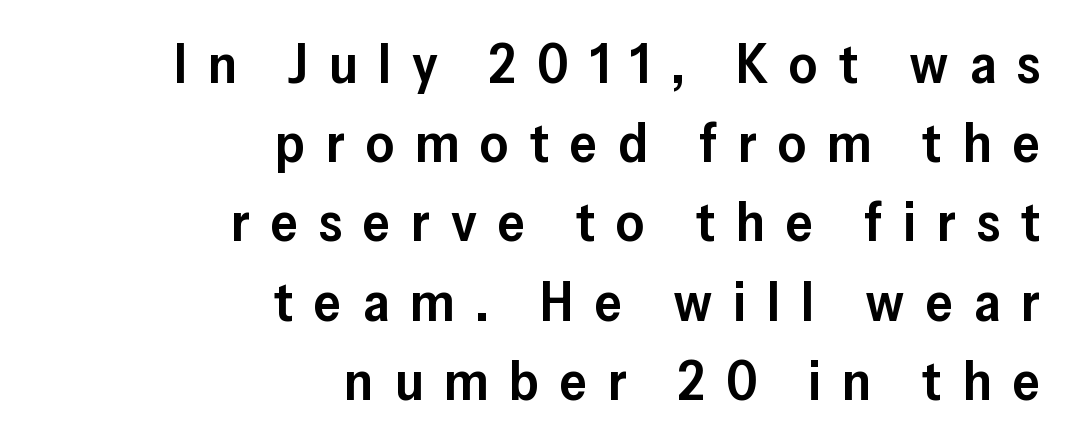
This sample has the flowing, uneven cadence of proportional lettering. Stroke terminals: plain, sans-serif. Whoever set this chose a conventional vertical rhythm. Words appear elongated and porous because spacing is wide.
